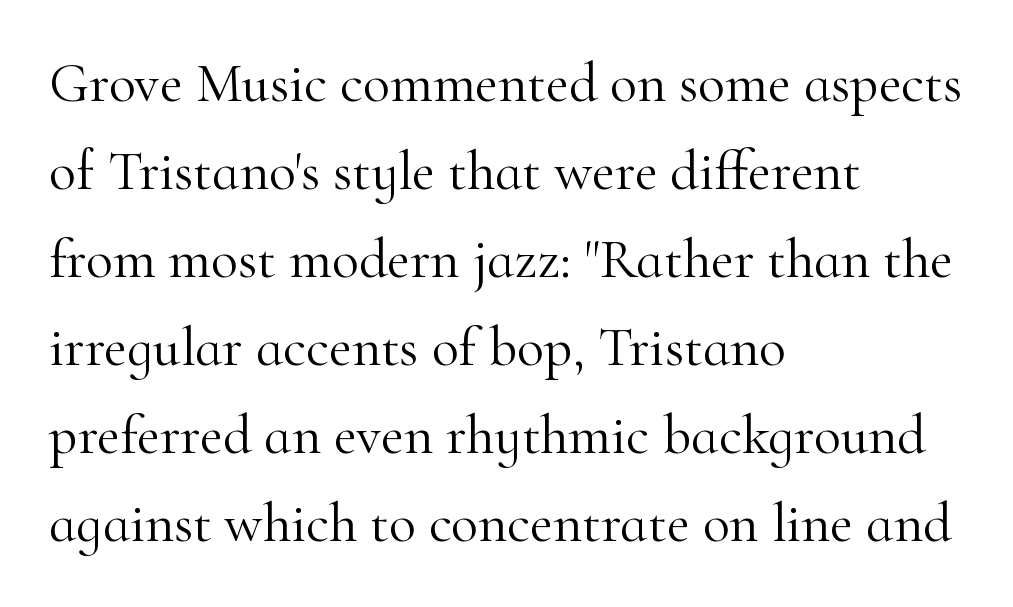
{"serif": "yes", "italic": "no", "bold": "no", "weight": "light", "width": "normal", "stroke_contrast": "high", "x_height": "small", "monospaced": "no", "underline": "no", "align": "left", "line_spacing": "normal", "line_spacing_ratio": 1.57, "letter_spacing": "normal", "letter_spacing_em": 0.0, "glyph_px": 56}
